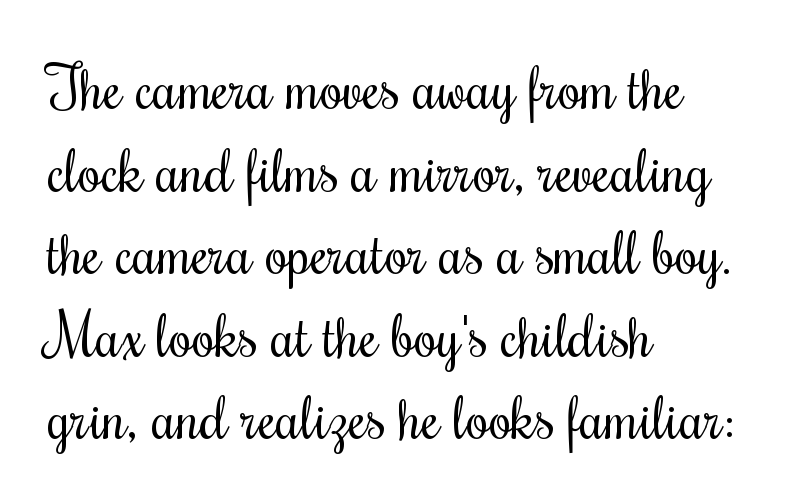
Q: Is the text bold? A: No.
Q: Is the text italic (slanted)? A: Yes.
Q: Is the text underlined? A: No.
Q: How is the paragraph aligned? A: Left-aligned.
Q: Is the spacing between letters normal or unusually wide? A: Normal.
Q: Is the spacing between lines tight, normal or loose? A: Normal.
Q: Width (condensed, normal, or wide)? A: Condensed.
Q: Stroke contrast? A: Medium.
Q: x-height? A: Small.
Q: Monospaced? A: No.
